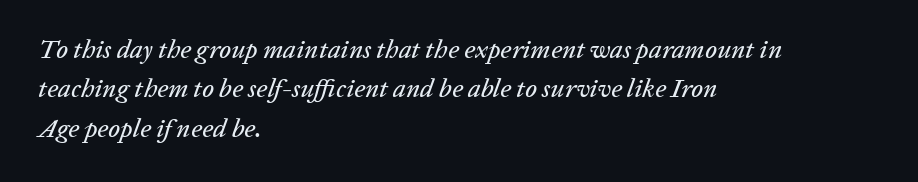
{"italic": "yes", "lean": "right", "slant_degrees": 20, "underline": "no", "align": "left", "line_spacing": "normal", "line_spacing_ratio": 1.51, "letter_spacing": "normal", "letter_spacing_em": 0.0, "glyph_px": 26}
